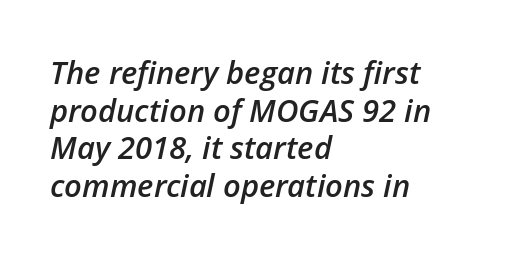
The image shows 31 px semibold type, italic (leaning right); set left-aligned, line spacing 1.21x, normal letter spacing, not underlined; low stroke contrast and a medium x-height.
